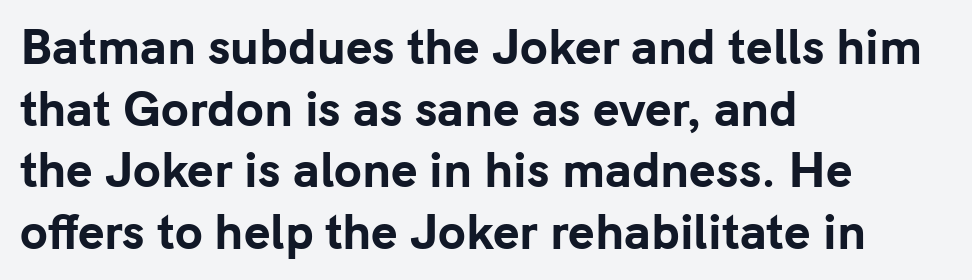
Q: Is the text bold? A: Yes.
Q: Is the text italic (slanted)? A: No, it is upright.
Q: Is the typeface a serif or a sans-serif typeface? A: Sans-serif.
Q: Is the text underlined? A: No.
Q: How is the paragraph aligned? A: Left-aligned.
Q: Is the spacing between letters normal or unusually wide? A: Normal.
Q: Is the spacing between lines tight, normal or loose? A: Normal.
Q: Width (condensed, normal, or wide)? A: Normal.
Q: Stroke contrast? A: Low.
Q: x-height? A: Medium.
Q: Monospaced? A: No.
